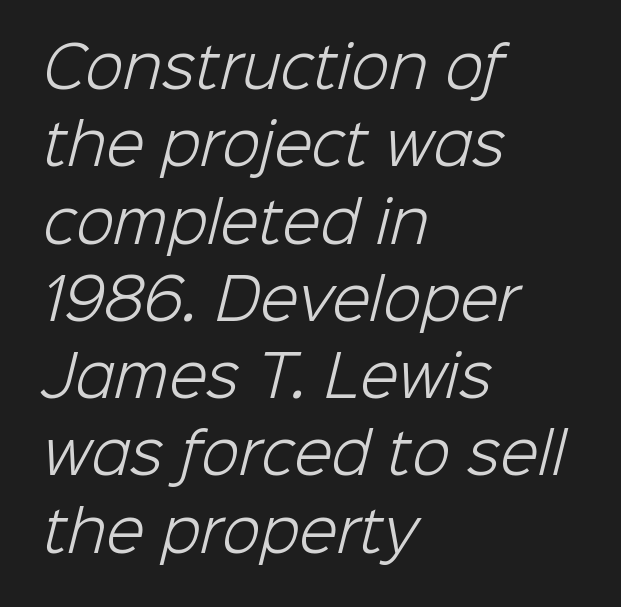
{"serif": "no", "bold": "no", "weight": "light", "width": "normal", "stroke_contrast": "low", "x_height": "medium", "monospaced": "no", "underline": "no", "align": "left", "line_spacing": "normal", "line_spacing_ratio": 1.38, "letter_spacing": "normal", "letter_spacing_em": 0.0, "glyph_px": 56}
